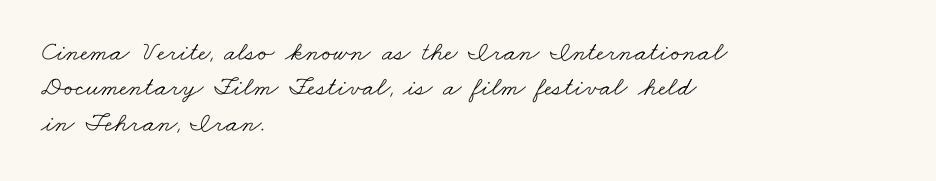
The image shows 27 px text type; set left-aligned, normal line spacing (1.31x), normal letter spacing, not underlined.
